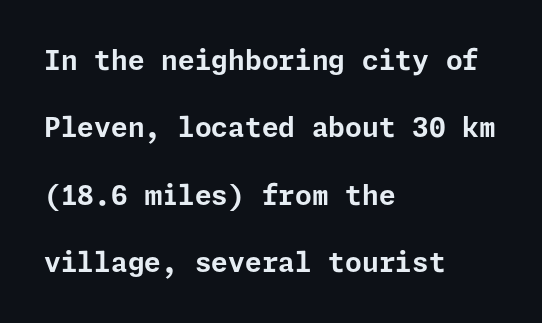
These lines were composed using upright roman letters. As a designer I'd log this as weight 700, bold. Spacing between characters is what you'd get straight out of the box. These lines stack with their left ends in a neat column.
